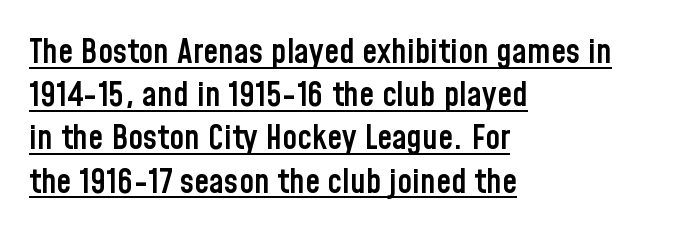
Q: Is the text bold? A: Semi-bold.
Q: Is the text italic (slanted)? A: No, it is upright.
Q: Is the typeface a serif or a sans-serif typeface? A: Sans-serif.
Q: Is the text underlined? A: Yes.
Q: How is the paragraph aligned? A: Left-aligned.
Q: Is the spacing between letters normal or unusually wide? A: Normal.
Q: Is the spacing between lines tight, normal or loose? A: Normal.
Q: Width (condensed, normal, or wide)? A: Condensed.
Q: Stroke contrast? A: Low.
Q: x-height? A: Medium.
Q: Monospaced? A: No.
